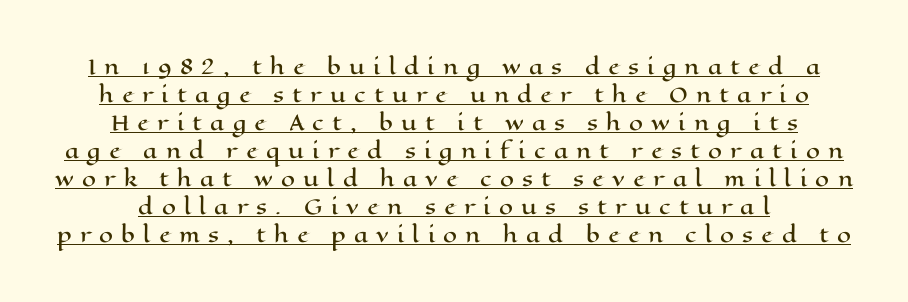
The image shows 20 px text type, upright; set normal line spacing (1.4x), unusually wide letter spacing (+0.41 em), underlined.
